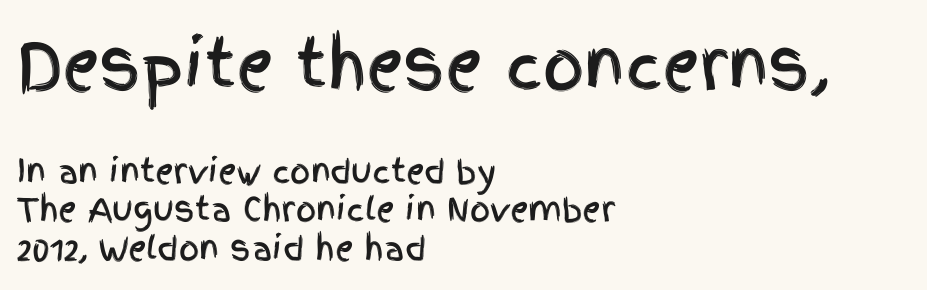
The image shows 65 px condensed sans-serif type, upright; set left-aligned, line spacing 1.2x, normal letter spacing, not underlined; the first (top) block is 2.03x larger; a large x-height.
